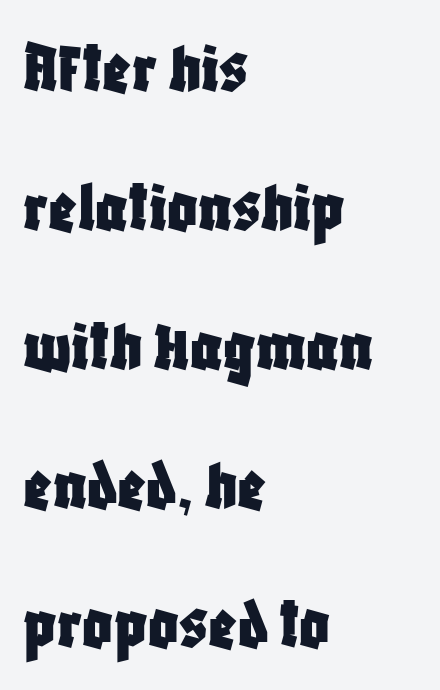
{"serif": "no", "italic": "no", "width": "condensed", "stroke_contrast": "low", "x_height": "large", "monospaced": "no", "underline": "no", "align": "left", "line_spacing_ratio": 1.88, "letter_spacing": "normal", "letter_spacing_em": 0.0, "glyph_px": 74}
